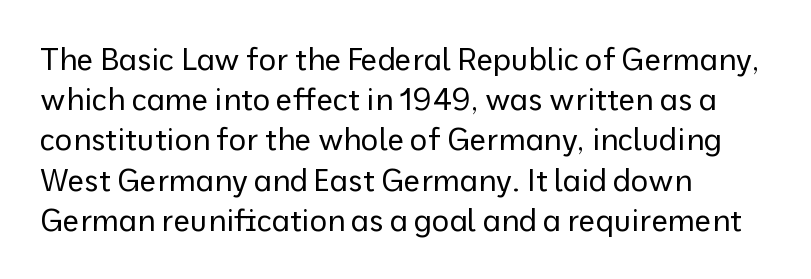
The image shows 30 px regular-weight sans-serif type, upright; set left-aligned, normal line spacing (1.34x), normal letter spacing, not underlined; low stroke contrast and a medium x-height.
